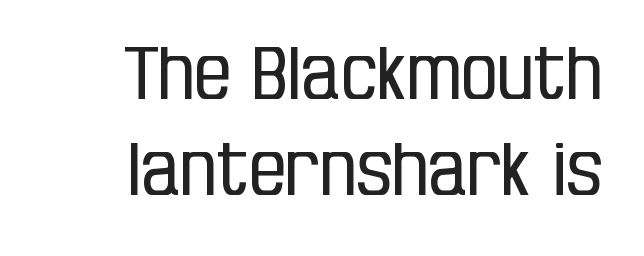
The image shows 73 px regular-weight, condensed sans-serif type, upright; set right-aligned, normal line spacing (1.31x), normal letter spacing, not underlined; low stroke contrast and a large x-height.
